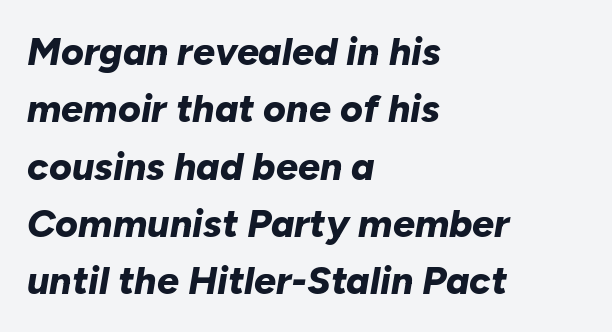
Q: Is the text bold? A: Yes.
Q: Is the text italic (slanted)? A: Yes, it leans right by about 10 degrees.
Q: Is the text underlined? A: No.
Q: How is the paragraph aligned? A: Left-aligned.
Q: Is the spacing between letters normal or unusually wide? A: Normal.
Q: Is the spacing between lines tight, normal or loose? A: Normal.
Q: Width (condensed, normal, or wide)? A: Normal.
Q: Stroke contrast? A: Low.
Q: x-height? A: Medium.
Q: Monospaced? A: No.
